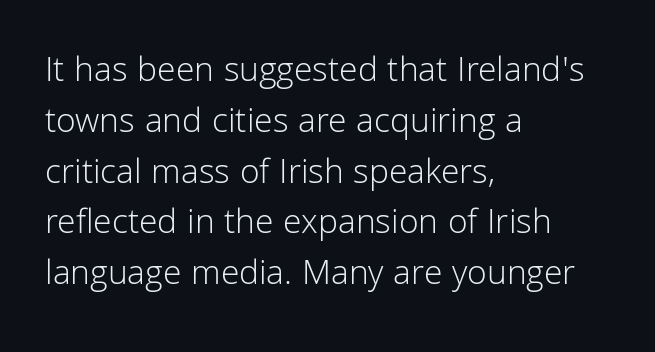
The image shows 36 px light sans-serif type, upright; set left-aligned, normal line spacing (1.41x), normal letter spacing, not underlined; low stroke contrast and a medium x-height.
